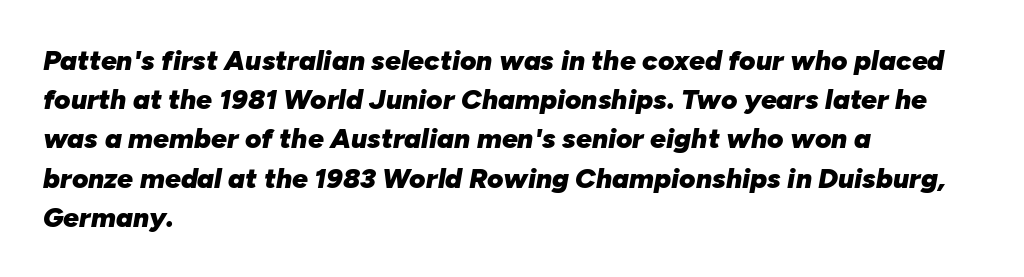
{"italic": "yes", "lean": "right", "slant_degrees": 10, "bold": "yes", "weight": "heavy", "width": "normal", "stroke_contrast": "low", "x_height": "medium", "monospaced": "no", "underline": "no", "align": "left", "line_spacing": "normal", "line_spacing_ratio": 1.4, "letter_spacing": "normal", "letter_spacing_em": 0.0, "glyph_px": 28}
